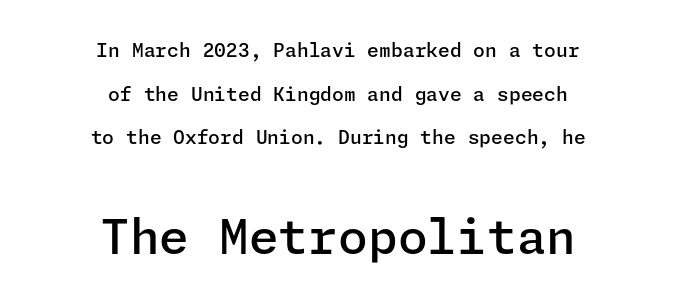
{"serif": "no", "italic": "no", "bold": "semi", "weight": "semibold", "width": "normal", "stroke_contrast": "low", "x_height": "medium", "underline": "no", "align": "center", "line_spacing": "loose", "line_spacing_ratio": 2.29, "letter_spacing": "normal", "letter_spacing_em": 0.0, "larger_block": "second", "size_ratio": 2.53, "glyph_px": 48}
